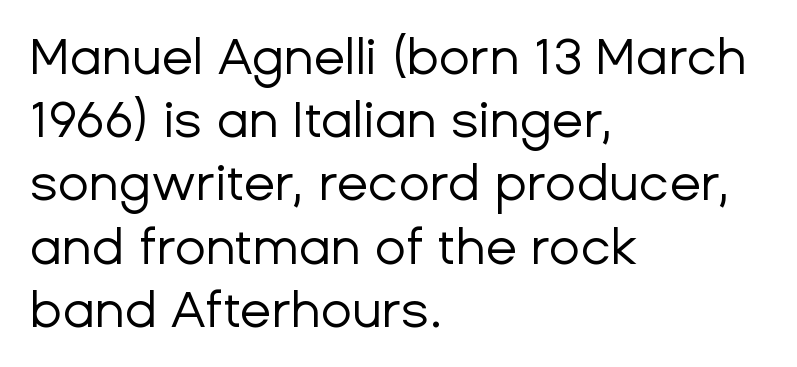
The image shows 51 px regular-weight sans-serif type, upright; set left-aligned, line spacing 1.24x, normal letter spacing, not underlined; low stroke contrast and a medium x-height.
